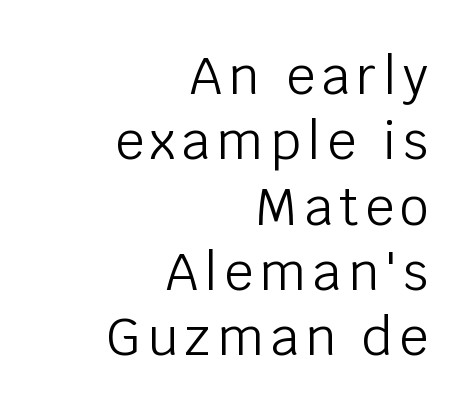
The weight would be labelled regular, book, light, or lighter still. Look at the bottom of the vertical strokes: they stop flat, with no serifs. Underline: absent. Think of a printed novel: that variable character pitch is what you see here.
